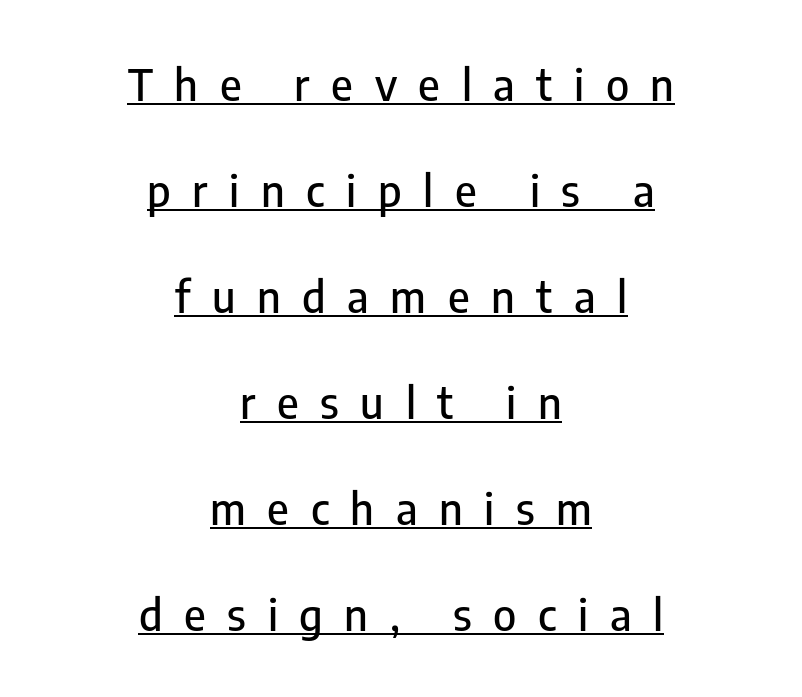
{"serif": "no", "italic": "no", "width": "condensed", "stroke_contrast": "low", "x_height": "medium", "monospaced": "no", "underline": "yes", "align": "center", "line_spacing": "loose", "line_spacing_ratio": 2.41, "letter_spacing": "wide", "letter_spacing_em": 0.49, "glyph_px": 44}
